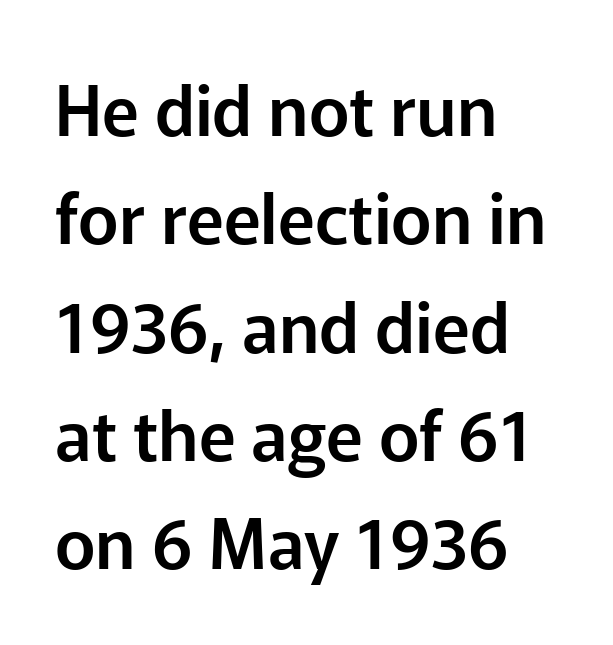
The image shows 69 px sans-serif type, upright; set left-aligned, normal line spacing (1.57x), normal letter spacing, not underlined; low stroke contrast and a medium x-height.
